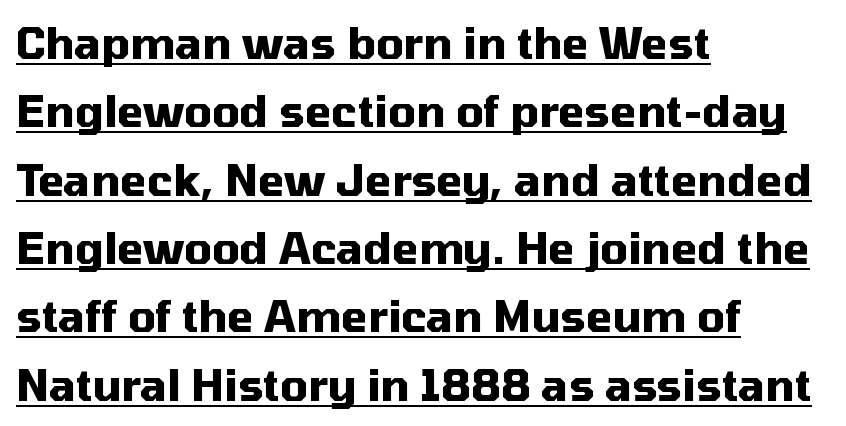
The image shows 43 px heavy sans-serif type, upright; set left-aligned, normal line spacing (1.59x), normal letter spacing, underlined; medium stroke contrast and a medium x-height.
